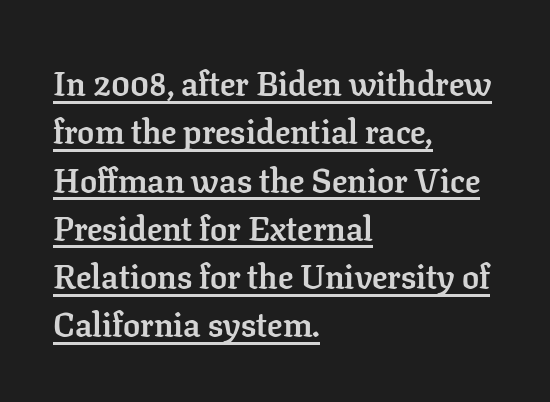
The axis of the letterforms is exactly vertical. Strong, thick strokes mark this as bold type. Every word sits above its own underline. Casual observation: everything's shoved over to the left.
